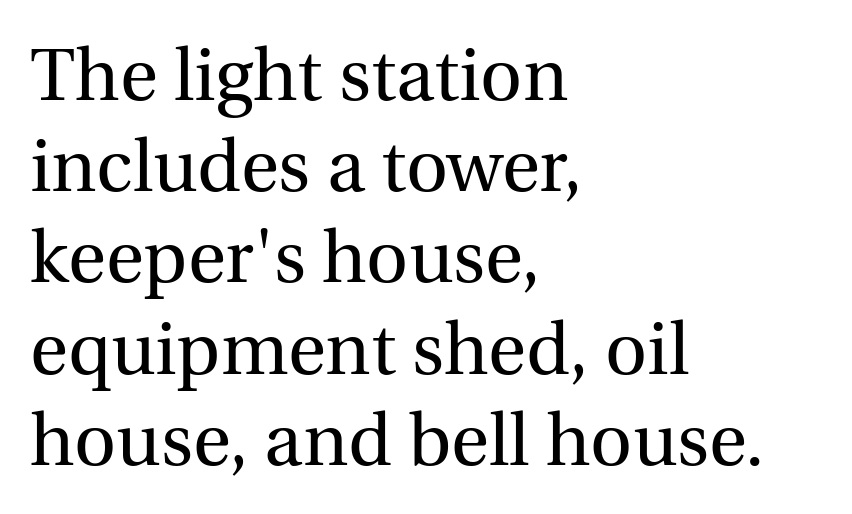
Q: Is the text bold? A: No.
Q: Is the text italic (slanted)? A: No, it is upright.
Q: Is the typeface a serif or a sans-serif typeface? A: Serif.
Q: Is the text underlined? A: No.
Q: How is the paragraph aligned? A: Left-aligned.
Q: Is the spacing between letters normal or unusually wide? A: Normal.
Q: Is the spacing between lines tight, normal or loose? A: Normal.
Q: Width (condensed, normal, or wide)? A: Normal.
Q: x-height? A: Medium.
Q: Monospaced? A: No.
